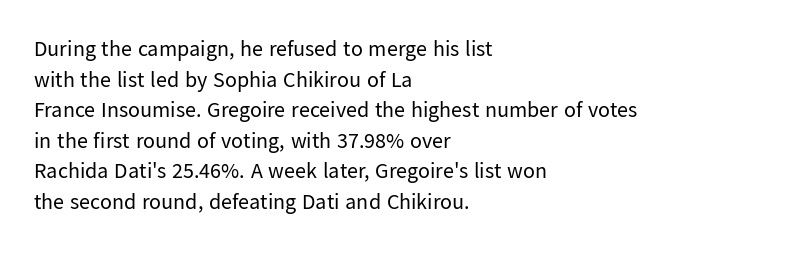
The image shows 22 px text type, upright; set left-aligned, normal line spacing (1.39x), normal letter spacing, not underlined.
